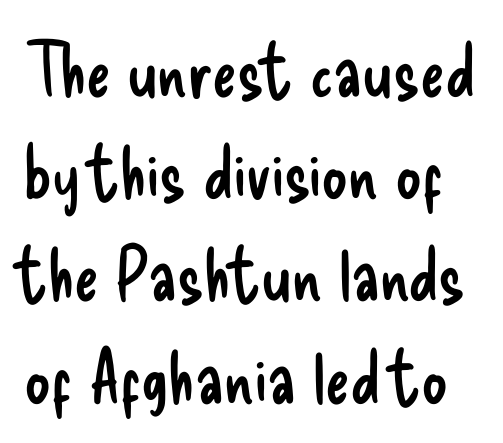
{"serif": "no", "italic": "no", "bold": "no", "weight": "regular", "width": "condensed", "stroke_contrast": "low", "x_height": "small", "monospaced": "no", "underline": "no", "line_spacing": "normal", "line_spacing_ratio": 1.4, "letter_spacing": "normal", "letter_spacing_em": 0.0, "glyph_px": 73}
